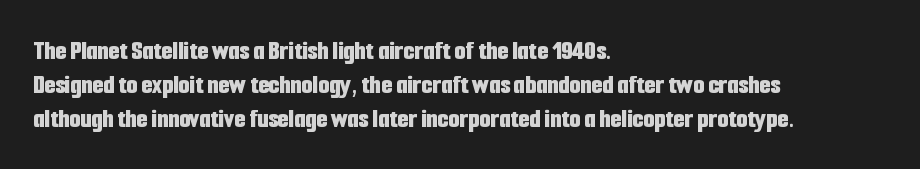
Q: Is the text bold? A: Yes.
Q: Is the text italic (slanted)? A: No, it is upright.
Q: Is the typeface a serif or a sans-serif typeface? A: Sans-serif.
Q: Is the text underlined? A: No.
Q: How is the paragraph aligned? A: Left-aligned.
Q: Is the spacing between letters normal or unusually wide? A: Normal.
Q: Width (condensed, normal, or wide)? A: Condensed.
Q: Stroke contrast? A: Low.
Q: x-height? A: Medium.
Q: Monospaced? A: No.
